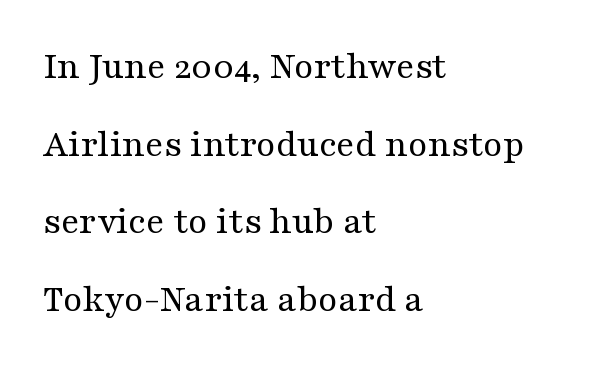
Q: Is the text bold? A: No.
Q: Is the text italic (slanted)? A: No, it is upright.
Q: Is the typeface a serif or a sans-serif typeface? A: Serif.
Q: Is the text underlined? A: No.
Q: How is the paragraph aligned? A: Left-aligned.
Q: Is the spacing between letters normal or unusually wide? A: Normal.
Q: Is the spacing between lines tight, normal or loose? A: Loose.
Q: Width (condensed, normal, or wide)? A: Wide.
Q: Stroke contrast? A: Medium.
Q: x-height? A: Medium.
Q: Monospaced? A: No.
